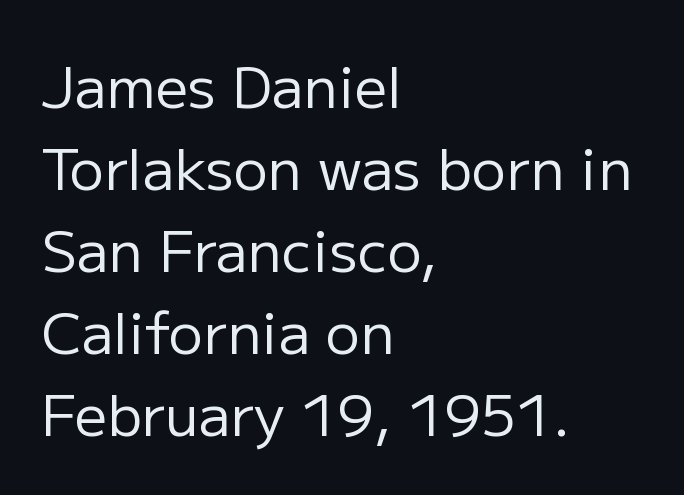
{"serif": "no", "italic": "no", "bold": "no", "weight": "regular", "width": "normal", "stroke_contrast": "low", "x_height": "medium", "monospaced": "no", "underline": "no", "align": "left", "line_spacing": "normal", "line_spacing_ratio": 1.44, "letter_spacing": "normal", "letter_spacing_em": 0.0, "glyph_px": 57}
